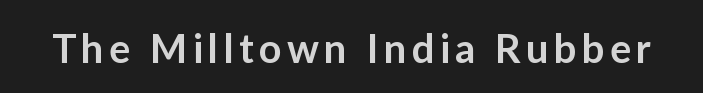
The zone under the glyphs is completely vacant. When letters stand straight like this, we call the style roman or upright. The passage shown is typed in a proportional face where columns would drift. Caption: semibold face, moderately heavy strokes. Grotesque or geometric, the face here clearly has no serifs.
